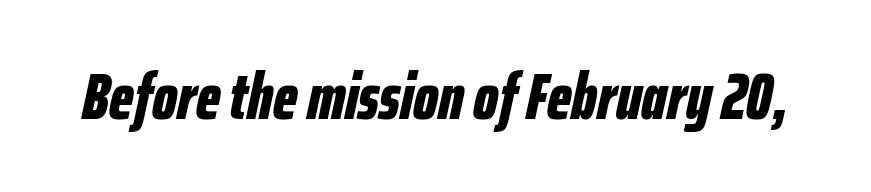
{"italic": "yes", "lean": "right", "slant_degrees": 12, "bold": "yes", "weight": "bold", "width": "condensed", "stroke_contrast": "low", "x_height": "medium", "monospaced": "no", "underline": "no", "letter_spacing": "normal", "letter_spacing_em": 0.0, "glyph_px": 66}
